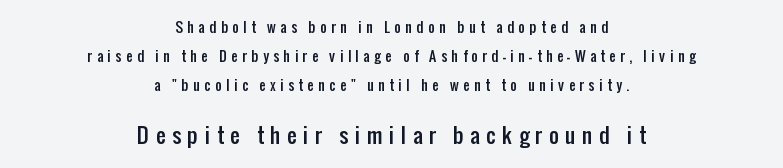
The image shows 21 px text type, upright; set centered, loose line spacing (2.06x), unusually wide letter spacing (+0.32 em), not underlined; the second (bottom) block is 1.5x larger.
